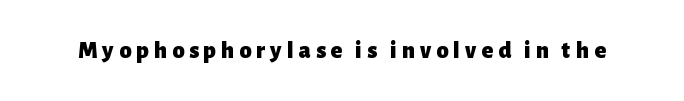
Q: Is the text bold? A: Yes.
Q: Is the text italic (slanted)? A: No, it is upright.
Q: Is the text underlined? A: No.
Q: Is the spacing between letters normal or unusually wide? A: Unusually wide.
